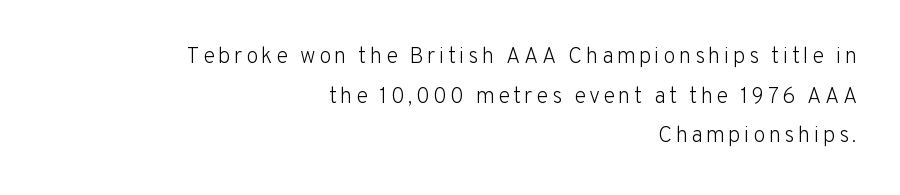
The image shows 22 px text type, upright; set right-aligned, line spacing 1.8x, not underlined.
